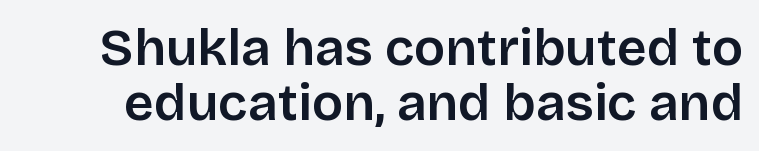
{"serif": "no", "italic": "no", "width": "normal", "stroke_contrast": "low", "x_height": "large", "monospaced": "no", "underline": "no", "line_spacing": "tight", "line_spacing_ratio": 1.05, "letter_spacing": "normal", "letter_spacing_em": 0.0, "glyph_px": 52}
